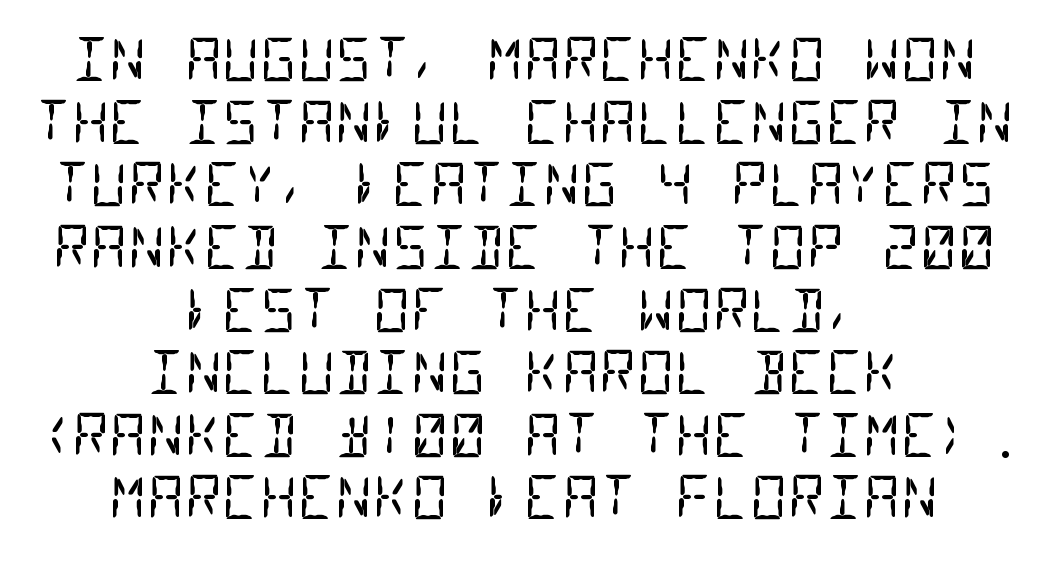
Q: Is the text bold? A: No.
Q: Is the typeface a serif or a sans-serif typeface? A: Sans-serif.
Q: Is the text underlined? A: No.
Q: How is the paragraph aligned? A: Centered.
Q: Is the spacing between letters normal or unusually wide? A: Normal.
Q: Is the spacing between lines tight, normal or loose? A: Tight.
Q: Width (condensed, normal, or wide)? A: Condensed.
Q: Stroke contrast? A: Low.
Q: x-height? A: Large.
Q: Monospaced? A: Yes.
